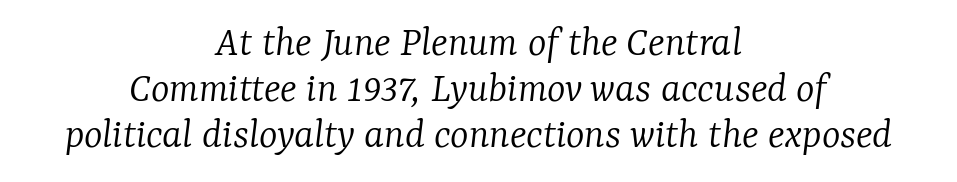
Between one letter and the next there's only the usual sliver of space. Proportional: the letters do not fall into vertical columns. Note: serifs present on the glyphs. No heavy texture on the line: the type isn't bold.
